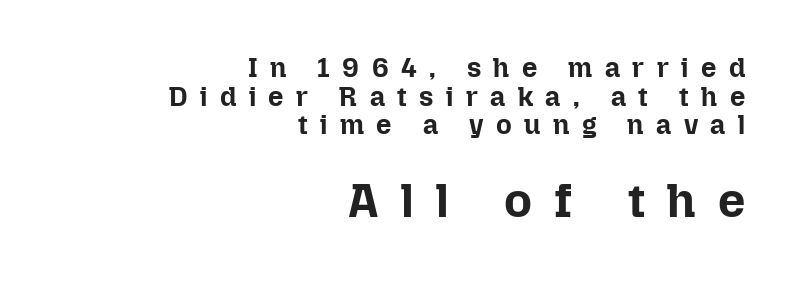
Does the leading feel generous? Not at all — it's pinched. Size hierarchy here favors the trailing block over the leading one. One-word summary of the alignment: right. The passage shown is typed in a proportional face where columns would drift. Clear beneath every line of the passage.
